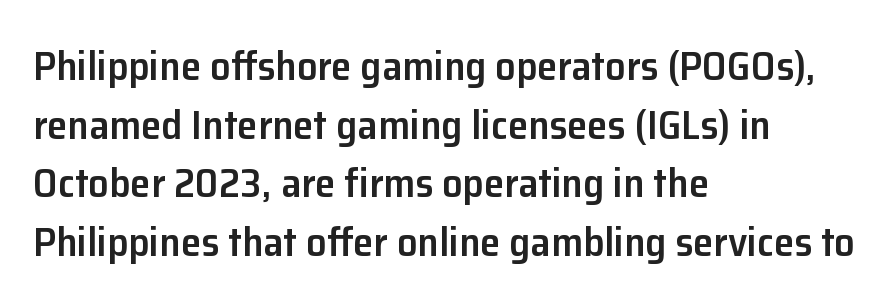
{"serif": "no", "italic": "no", "bold": "semi", "weight": "semibold", "width": "normal", "stroke_contrast": "low", "x_height": "medium", "monospaced": "no", "underline": "no", "align": "left", "line_spacing": "normal", "line_spacing_ratio": 1.43, "letter_spacing": "normal", "letter_spacing_em": 0.0, "glyph_px": 41}
